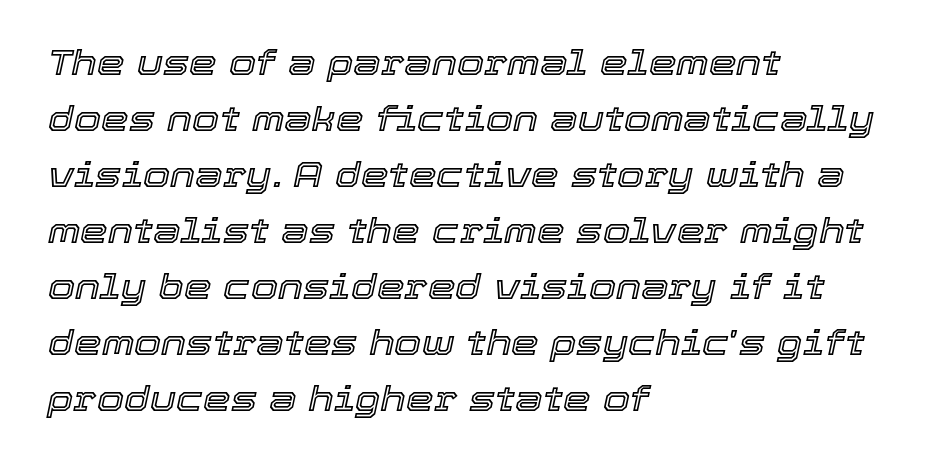
Q: Is the text italic (slanted)? A: Yes, it leans right by about 12 degrees.
Q: Is the text underlined? A: No.
Q: How is the paragraph aligned? A: Left-aligned.
Q: Is the spacing between letters normal or unusually wide? A: Normal.
Q: Is the spacing between lines tight, normal or loose? A: Normal.
Q: Width (condensed, normal, or wide)? A: Normal.
Q: x-height? A: Medium.
Q: Monospaced? A: No.
